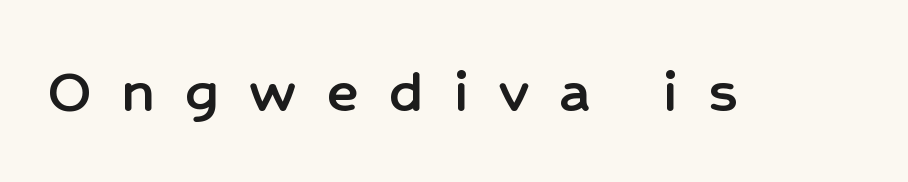
Q: Is the text italic (slanted)? A: No, it is upright.
Q: Is the typeface a serif or a sans-serif typeface? A: Sans-serif.
Q: Is the text underlined? A: No.
Q: Is the spacing between letters normal or unusually wide? A: Unusually wide.
Q: Width (condensed, normal, or wide)? A: Normal.
Q: Stroke contrast? A: Low.
Q: x-height? A: Medium.
Q: Monospaced? A: No.
